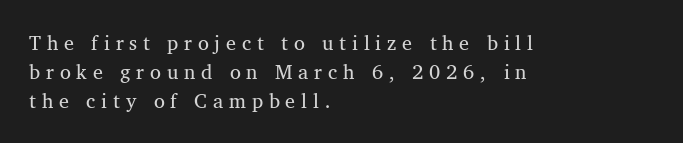
The image shows 20 px text type, upright; set left-aligned, normal line spacing (1.44x), unusually wide letter spacing (+0.29 em), not underlined.
